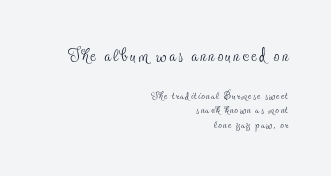
The image shows 24 px text type; set right-aligned, tight line spacing (1.06x), not underlined; the first (top) block is 1.71x larger.
